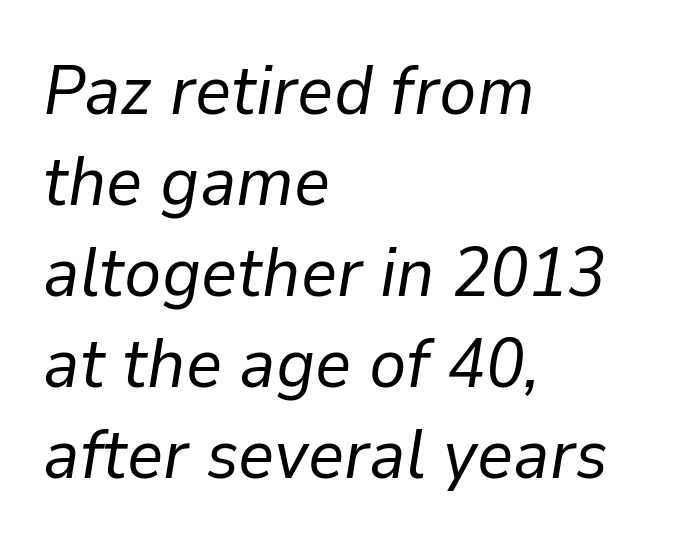
{"italic": "yes", "lean": "right", "slant_degrees": 9, "bold": "no", "weight": "regular", "width": "normal", "stroke_contrast": "low", "x_height": "medium", "monospaced": "no", "underline": "no", "align": "left", "line_spacing": "normal", "line_spacing_ratio": 1.3, "letter_spacing": "normal", "letter_spacing_em": 0.0, "glyph_px": 70}
